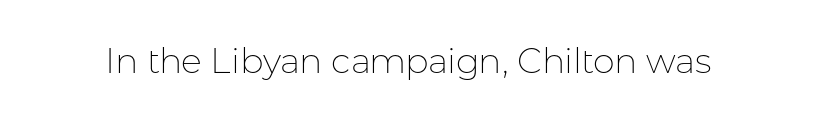
The image shows 35 px thin sans-serif type, upright; set normal letter spacing, not underlined; low stroke contrast and a medium x-height.
